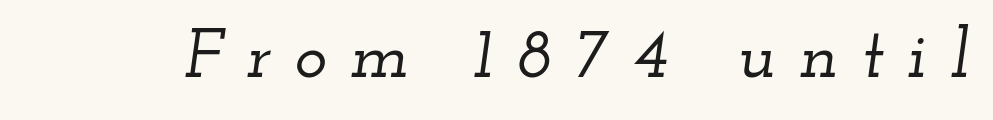
{"serif": "yes", "italic": "yes", "lean": "right", "slant_degrees": 12, "width": "wide", "stroke_contrast": "low", "x_height": "small", "monospaced": "no", "underline": "no", "letter_spacing": "wide", "letter_spacing_em": 0.34, "glyph_px": 69}
